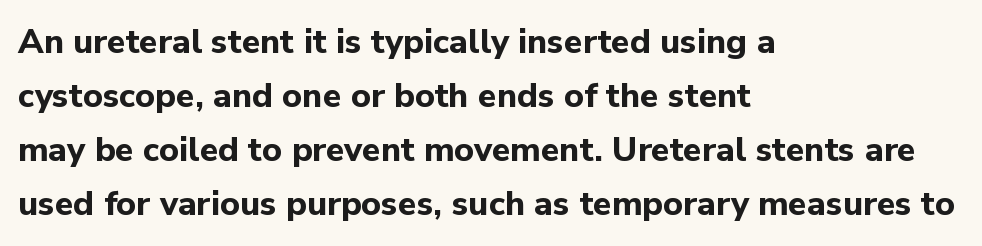
{"serif": "no", "italic": "no", "bold": "yes", "weight": "bold", "width": "normal", "stroke_contrast": "low", "x_height": "medium", "monospaced": "no", "underline": "no", "align": "left", "line_spacing": "normal", "line_spacing_ratio": 1.59, "letter_spacing": "normal", "letter_spacing_em": 0.0, "glyph_px": 34}
